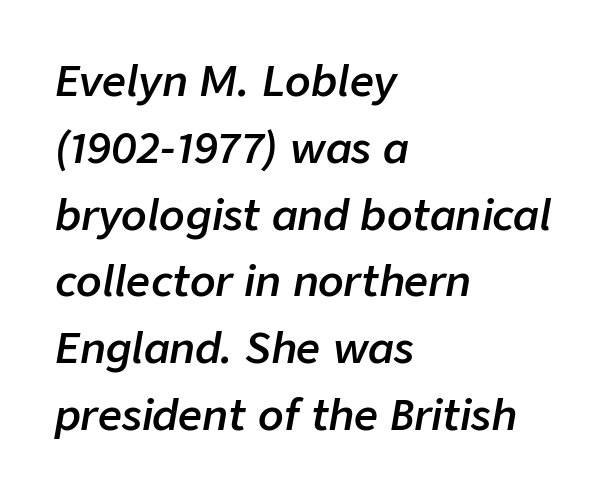
{"italic": "yes", "lean": "right", "slant_degrees": 9, "bold": "semi", "weight": "semibold", "width": "normal", "stroke_contrast": "low", "x_height": "medium", "monospaced": "no", "underline": "no", "align": "left", "line_spacing": "normal", "line_spacing_ratio": 1.59, "letter_spacing": "normal", "letter_spacing_em": 0.0, "glyph_px": 42}
